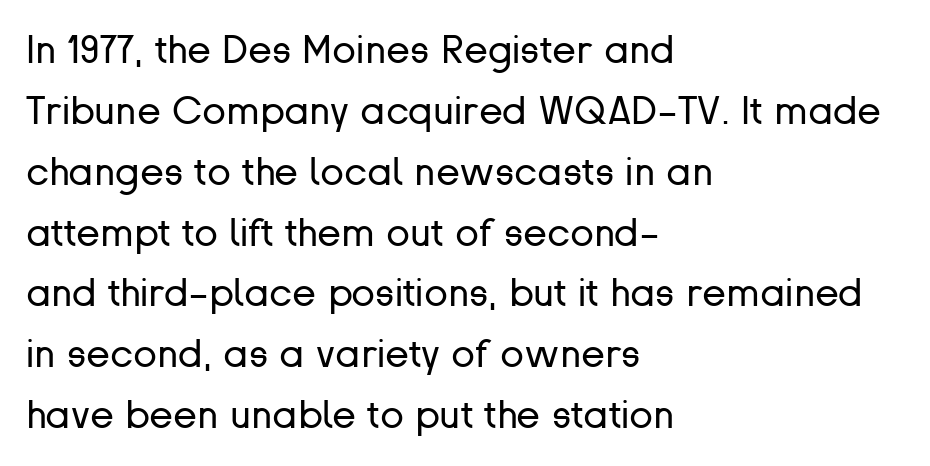
Q: Is the text bold? A: No.
Q: Is the text italic (slanted)? A: No, it is upright.
Q: Is the typeface a serif or a sans-serif typeface? A: Sans-serif.
Q: Is the text underlined? A: No.
Q: How is the paragraph aligned? A: Left-aligned.
Q: Is the spacing between letters normal or unusually wide? A: Normal.
Q: Is the spacing between lines tight, normal or loose? A: Normal.
Q: Width (condensed, normal, or wide)? A: Normal.
Q: Stroke contrast? A: Low.
Q: x-height? A: Medium.
Q: Monospaced? A: No.
